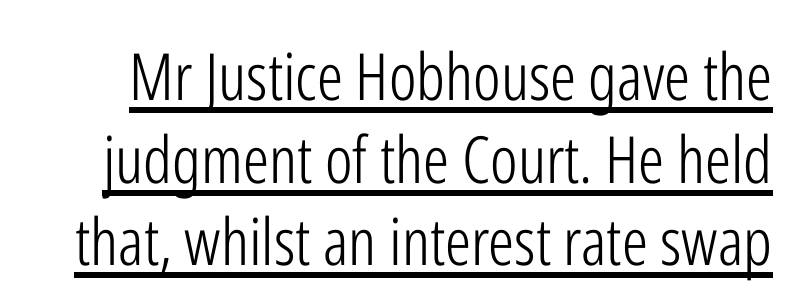
The passage shown stacks its lines at a standard gap. Is this a heavy cut? Hardly; it is regular or lighter. Looks like regular typesetting: each glyph gets only the width it needs. Between one letter and the next there's only the usual sliver of space. Looks like someone drew a line under every word here. The axis of the letterforms is exactly vertical.
